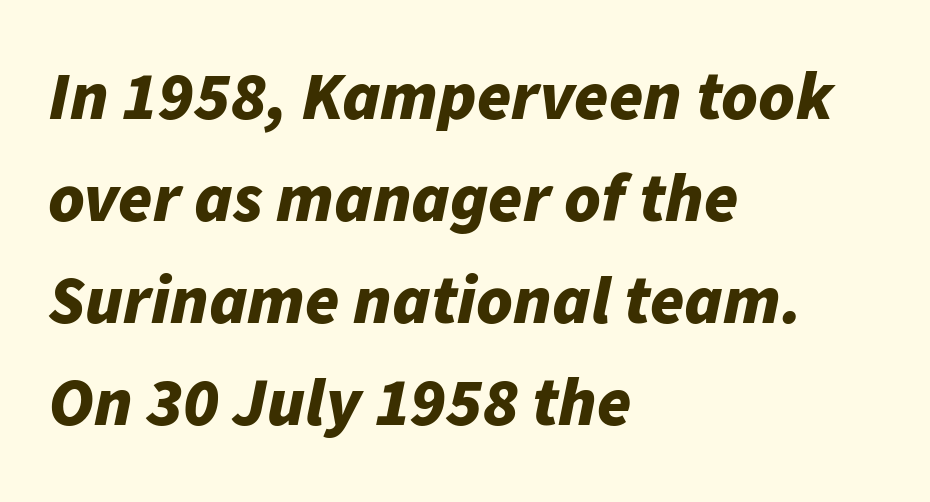
Is this a fixed-width face? No — the glyphs have proportional, varying widths. How heavy is the stroke? Heavy — this is a bold. The face used here is rendered with its standard letterfit. The lettering tilts uniformly, giving the passage an italic look.
